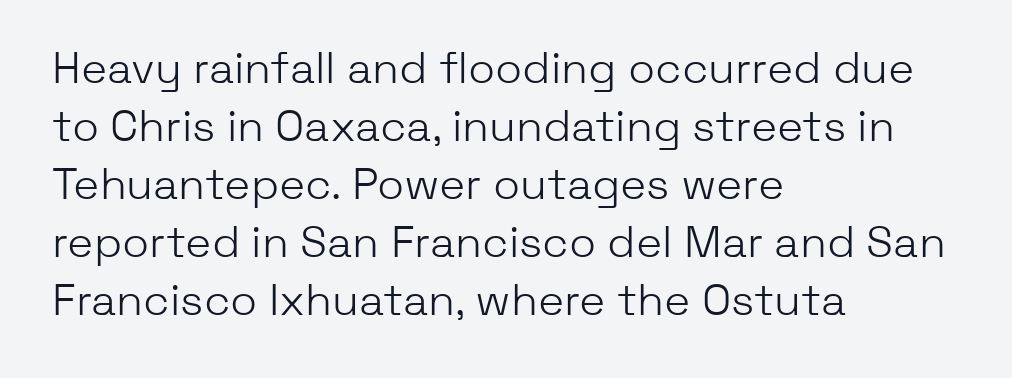
Q: Is the text bold? A: No.
Q: Is the text italic (slanted)? A: No, it is upright.
Q: Is the typeface a serif or a sans-serif typeface? A: Sans-serif.
Q: Is the text underlined? A: No.
Q: How is the paragraph aligned? A: Left-aligned.
Q: Is the spacing between letters normal or unusually wide? A: Normal.
Q: Is the spacing between lines tight, normal or loose? A: Normal.
Q: Width (condensed, normal, or wide)? A: Normal.
Q: Stroke contrast? A: Low.
Q: x-height? A: Medium.
Q: Monospaced? A: No.
